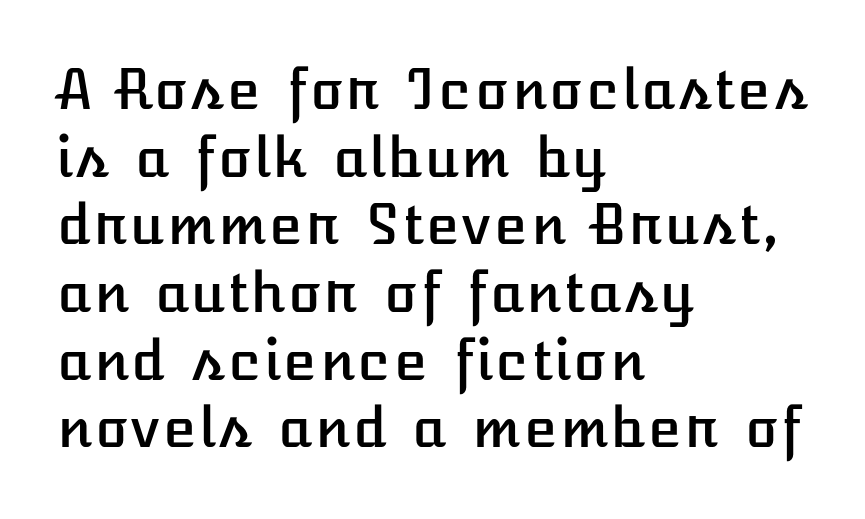
The image shows 55 px text type, upright; set left-aligned, line spacing 1.23x, normal letter spacing, not underlined; low stroke contrast and a medium x-height.
